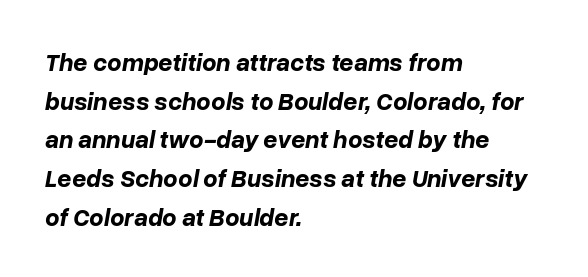
Q: Is the text bold? A: Yes.
Q: Is the text italic (slanted)? A: Yes, it leans right by about 10 degrees.
Q: Is the text underlined? A: No.
Q: How is the paragraph aligned? A: Left-aligned.
Q: Is the spacing between letters normal or unusually wide? A: Normal.
Q: Is the spacing between lines tight, normal or loose? A: Normal.
